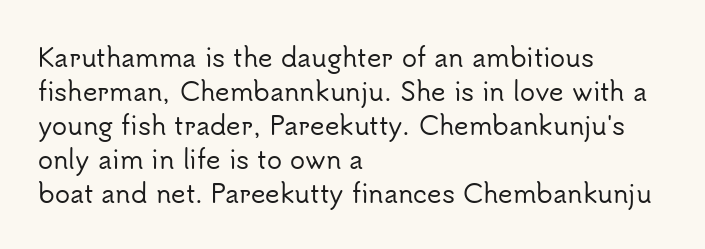
{"italic": "no", "underline": "no", "align": "left", "line_spacing": "normal", "line_spacing_ratio": 1.36, "letter_spacing": "normal", "letter_spacing_em": 0.0, "glyph_px": 25}
